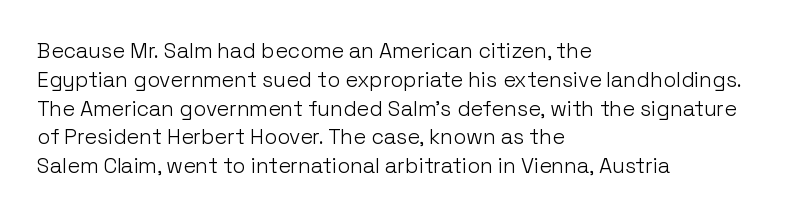
Q: Is the text bold? A: No.
Q: Is the text italic (slanted)? A: No, it is upright.
Q: Is the text underlined? A: No.
Q: How is the paragraph aligned? A: Left-aligned.
Q: Is the spacing between letters normal or unusually wide? A: Normal.
Q: Is the spacing between lines tight, normal or loose? A: Normal.
